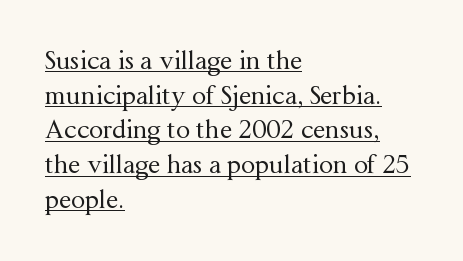
Q: Is the text bold? A: No.
Q: Is the text italic (slanted)? A: No, it is upright.
Q: Is the text underlined? A: Yes.
Q: How is the paragraph aligned? A: Left-aligned.
Q: Is the spacing between letters normal or unusually wide? A: Normal.
Q: Is the spacing between lines tight, normal or loose? A: Normal.
